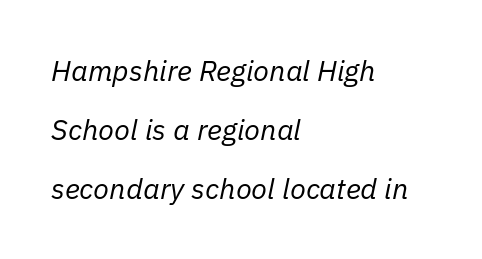
The image shows 29 px regular-weight type, italic (leaning right); set left-aligned, loose line spacing (2.04x), normal letter spacing, not underlined; low stroke contrast and a medium x-height.
